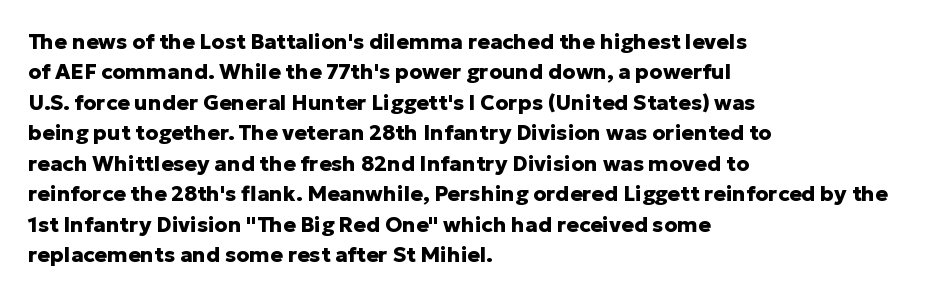
{"italic": "no", "bold": "yes", "underline": "no", "align": "left", "line_spacing": "normal", "line_spacing_ratio": 1.45, "letter_spacing": "normal", "letter_spacing_em": 0.0, "glyph_px": 21}
